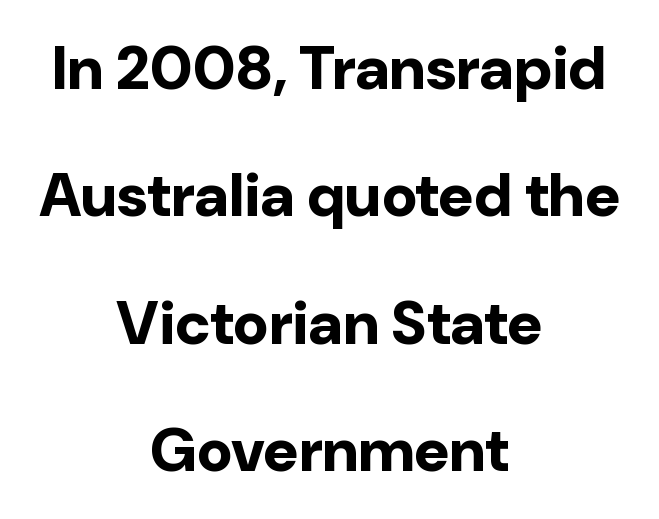
Are there feet on the stems? There aren't — it's a sans. Italic? Not at all — the glyphs are vertical. Look at the tracking — it's just the regular setting, nothing added. How heavy is the stroke? Heavy — this is a bold.
